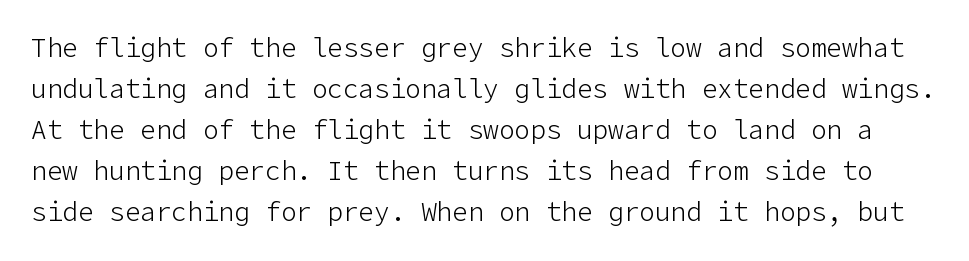
Q: Is the text bold? A: No.
Q: Is the text italic (slanted)? A: No, it is upright.
Q: Is the text underlined? A: No.
Q: Is the spacing between letters normal or unusually wide? A: Normal.
Q: Is the spacing between lines tight, normal or loose? A: Normal.
